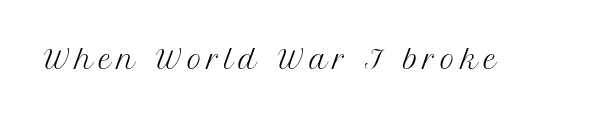
{"bold": "no", "underline": "no", "letter_spacing": "wide", "letter_spacing_em": 0.22, "glyph_px": 25}
